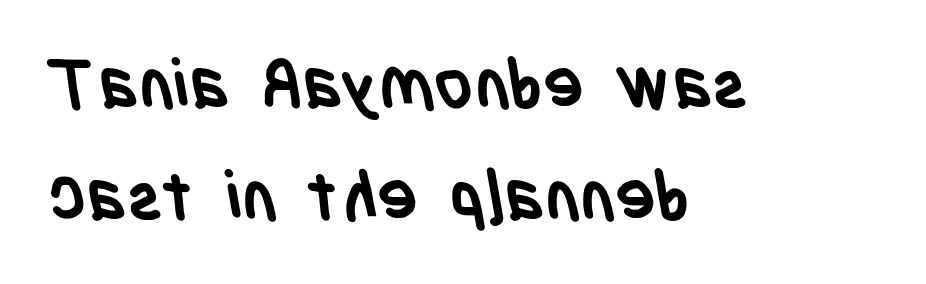
Evenly set lines give the paragraph a standard silhouette. Do the characters align in a grid? No, the font is proportional. Examine the stroke ends and you'll find no serifs. No word sits above an underline.
